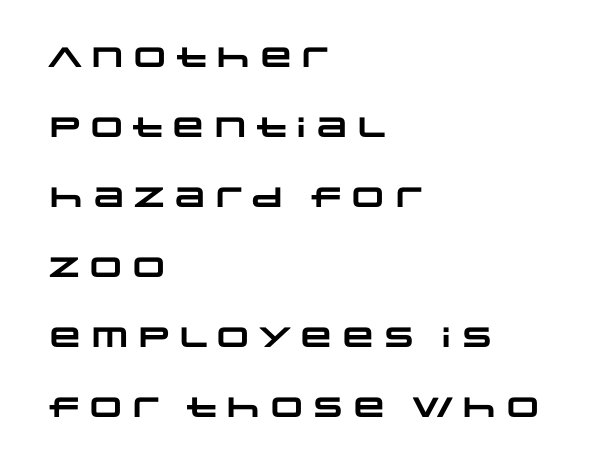
The typesetting leans heavy: a genuine bold. Is there much room between lines? Yes — plenty of vertical air separates them. Each line starts at the same left margin while the right side varies. Nothing unusual about the tracking: characters are spaced as the font intends.
